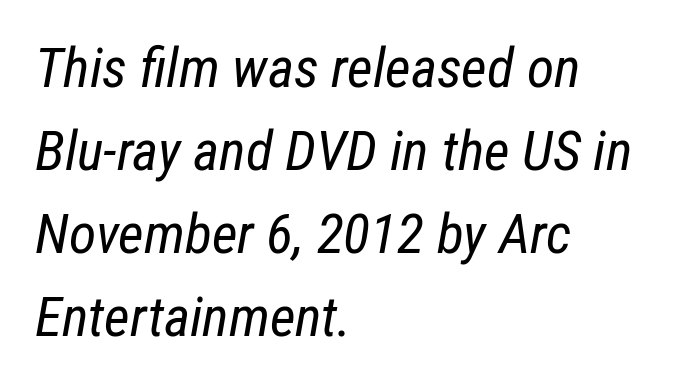
Q: Is the text bold? A: No.
Q: Is the text italic (slanted)? A: Yes, it leans right by about 12 degrees.
Q: Is the text underlined? A: No.
Q: How is the paragraph aligned? A: Left-aligned.
Q: Is the spacing between letters normal or unusually wide? A: Normal.
Q: Is the spacing between lines tight, normal or loose? A: Normal.
Q: Width (condensed, normal, or wide)? A: Condensed.
Q: Stroke contrast? A: Low.
Q: x-height? A: Medium.
Q: Monospaced? A: No.
